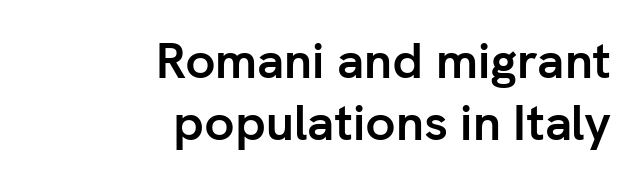
The image shows 50 px semibold sans-serif type, upright; set right-aligned, normal line spacing (1.25x), normal letter spacing, not underlined; low stroke contrast and a medium x-height.
